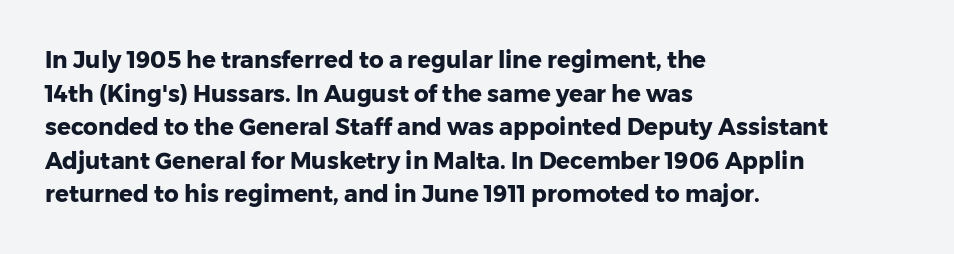
Q: Is the text bold? A: Yes.
Q: Is the text italic (slanted)? A: No, it is upright.
Q: Is the text underlined? A: No.
Q: How is the paragraph aligned? A: Left-aligned.
Q: Is the spacing between letters normal or unusually wide? A: Normal.
Q: Is the spacing between lines tight, normal or loose? A: Normal.
